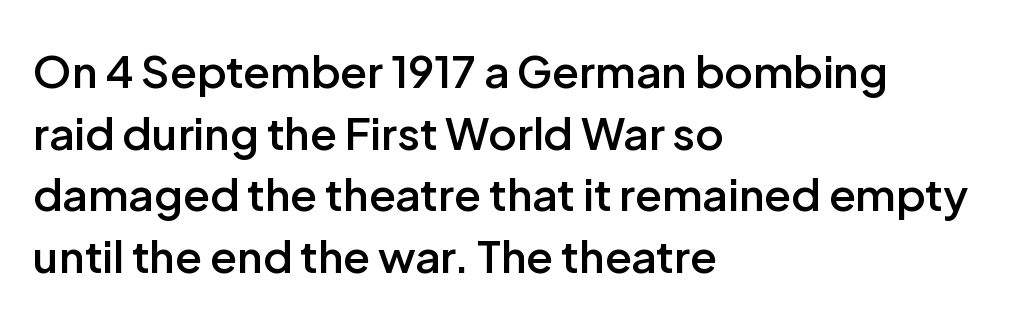
This rendering leaves character spacing at its baseline value. Look at the bottom of the vertical strokes: they stop flat, with no serifs. Baseline-to-baseline distance is the conventional proportion of letter height. Descender tails drop into unmarked territory. The sample has been set in demibold, a notch under bold. Character widths vary here, with narrow letters taking less room than wide ones.
